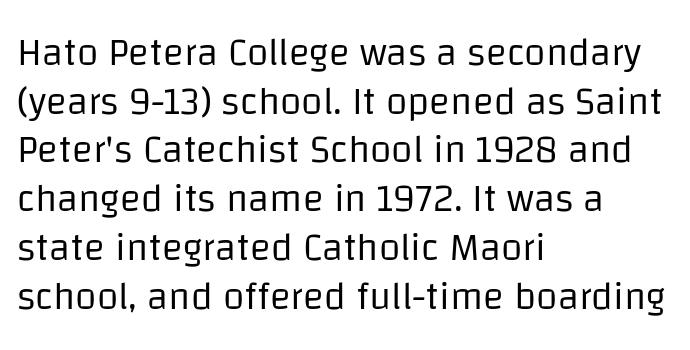
{"serif": "no", "italic": "no", "bold": "no", "weight": "regular", "width": "normal", "stroke_contrast": "low", "x_height": "large", "monospaced": "no", "underline": "no", "align": "left", "line_spacing": "normal", "line_spacing_ratio": 1.25, "letter_spacing": "normal", "letter_spacing_em": 0.0, "glyph_px": 39}
